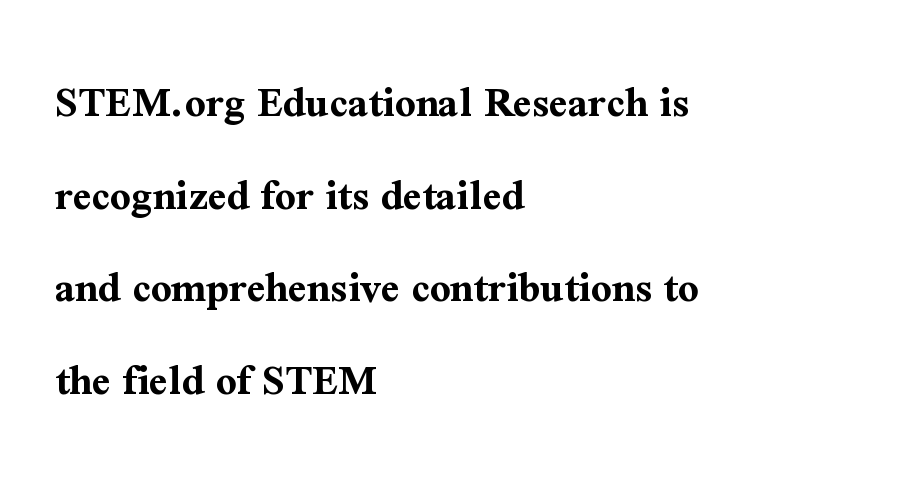
{"serif": "yes", "italic": "no", "bold": "yes", "weight": "bold", "width": "normal", "stroke_contrast": "medium", "x_height": "medium", "monospaced": "no", "underline": "no", "align": "left", "line_spacing": "loose", "line_spacing_ratio": 2.06, "letter_spacing": "normal", "letter_spacing_em": 0.0, "glyph_px": 45}
